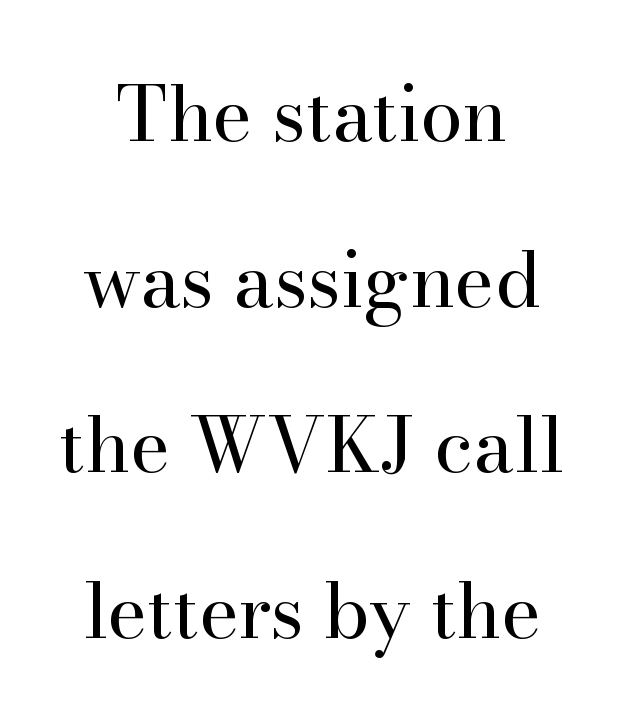
Q: Is the text bold? A: No.
Q: Is the text italic (slanted)? A: No, it is upright.
Q: Is the typeface a serif or a sans-serif typeface? A: Serif.
Q: Is the text underlined? A: No.
Q: Is the spacing between letters normal or unusually wide? A: Normal.
Q: Is the spacing between lines tight, normal or loose? A: Loose.
Q: Width (condensed, normal, or wide)? A: Normal.
Q: Stroke contrast? A: High.
Q: x-height? A: Small.
Q: Monospaced? A: No.
